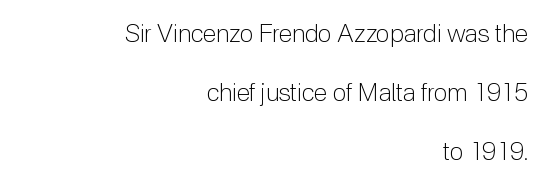
The string is rendered with underlining switched off. The cut favours lightness, reaching ordinary text weight at its darkest. The text block is weighted toward the right margin, trailing off unevenly leftward. The typography opts for an upright posture over an oblique one. These lines stand farther apart than default settings would place them. The face used here is rendered with its standard letterfit.
